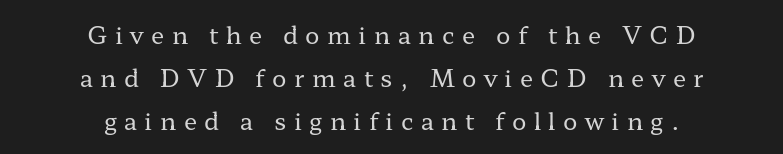
The image shows 24 px text type, upright; set centered, line spacing 1.8x, unusually wide letter spacing (+0.31 em), not underlined.
